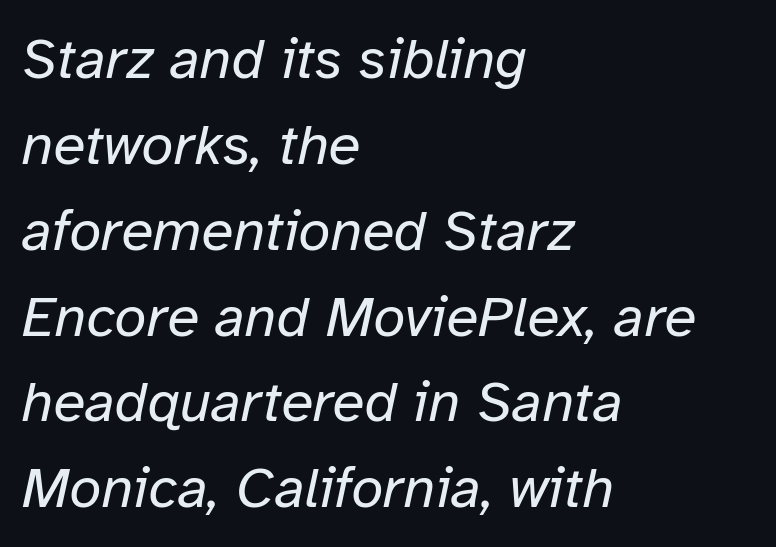
{"italic": "yes", "lean": "right", "slant_degrees": 12, "bold": "no", "weight": "regular", "width": "normal", "stroke_contrast": "low", "x_height": "medium", "monospaced": "no", "underline": "no", "align": "left", "line_spacing": "normal", "line_spacing_ratio": 1.48, "letter_spacing": "normal", "letter_spacing_em": 0.0, "glyph_px": 58}
